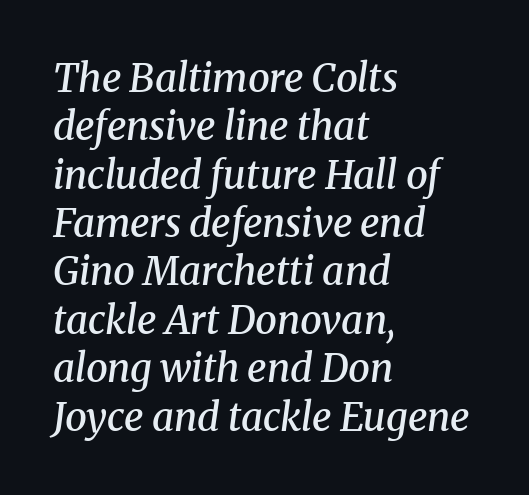
{"serif": "yes", "italic": "yes", "lean": "right", "slant_degrees": 8, "bold": "semi", "weight": "semibold", "width": "normal", "stroke_contrast": "medium", "x_height": "medium", "monospaced": "no", "underline": "no", "align": "left", "line_spacing_ratio": 1.24, "letter_spacing": "normal", "letter_spacing_em": 0.0, "glyph_px": 39}
